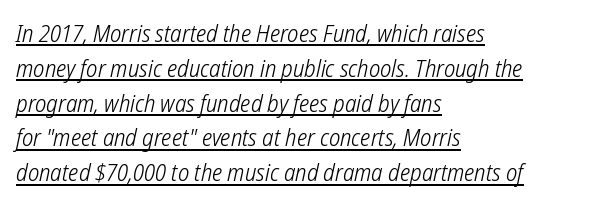
Q: Is the text bold? A: No.
Q: Is the text underlined? A: Yes.
Q: How is the paragraph aligned? A: Left-aligned.
Q: Is the spacing between letters normal or unusually wide? A: Normal.
Q: Is the spacing between lines tight, normal or loose? A: Normal.
